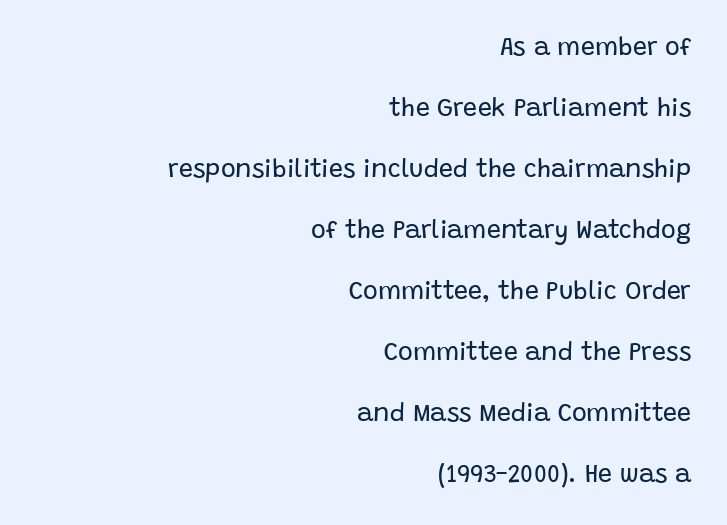
{"italic": "no", "bold": "no", "underline": "no", "align": "right", "line_spacing": "loose", "line_spacing_ratio": 2.44, "letter_spacing": "normal", "letter_spacing_em": 0.0, "glyph_px": 25}
